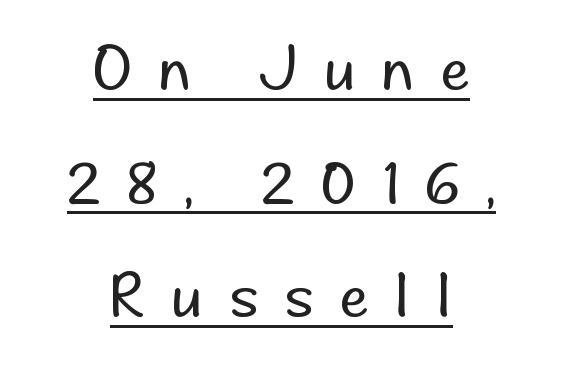
A great deal of white space separates one row of letters from the next. The compositor balanced each line on the midline. Ascenders rise straight up at ninety degrees. The strokes are not fattened; the text isn't bold. How are the letters spaced? Widely, with obvious added tracking.
